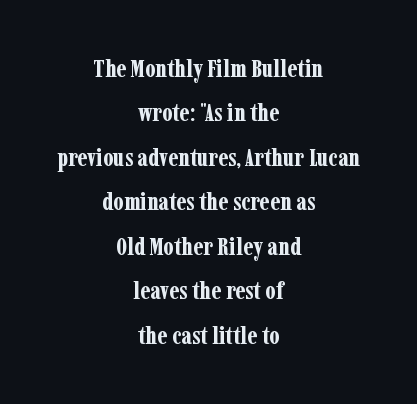
These lines carry a lot of weight — the face is fully bold. Characters follow at the spacing the type designer built in. Has an underline been added? It has not. Italic: no, the glyphs are upright roman. If you folded the block vertically in half, each line would mirror itself in length.
